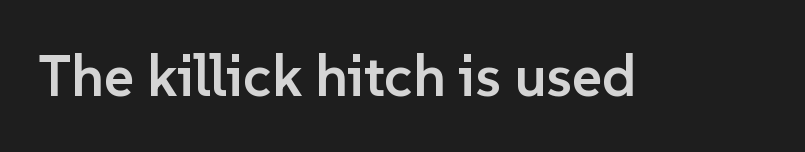
The image shows 58 px semibold sans-serif type, upright; set normal letter spacing, not underlined; low stroke contrast and a medium x-height.
